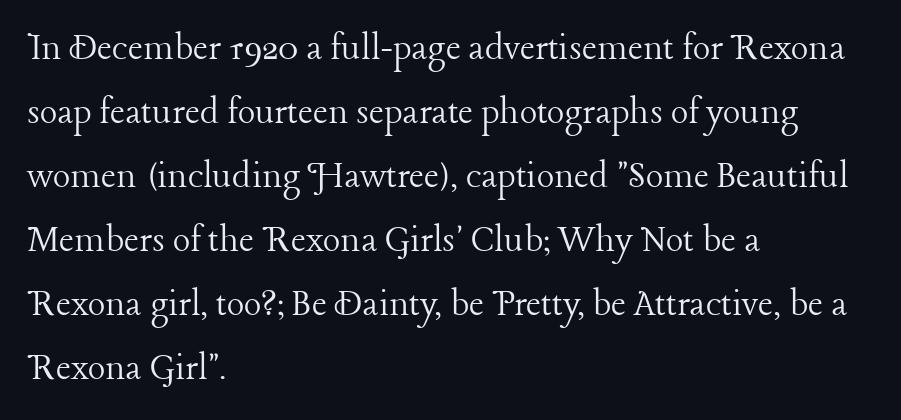
Q: Is the text bold? A: No.
Q: Is the text italic (slanted)? A: No, it is upright.
Q: Is the typeface a serif or a sans-serif typeface? A: Serif.
Q: Is the text underlined? A: No.
Q: How is the paragraph aligned? A: Left-aligned.
Q: Is the spacing between letters normal or unusually wide? A: Normal.
Q: Is the spacing between lines tight, normal or loose? A: Normal.
Q: Width (condensed, normal, or wide)? A: Normal.
Q: Stroke contrast? A: Low.
Q: x-height? A: Medium.
Q: Monospaced? A: No.
